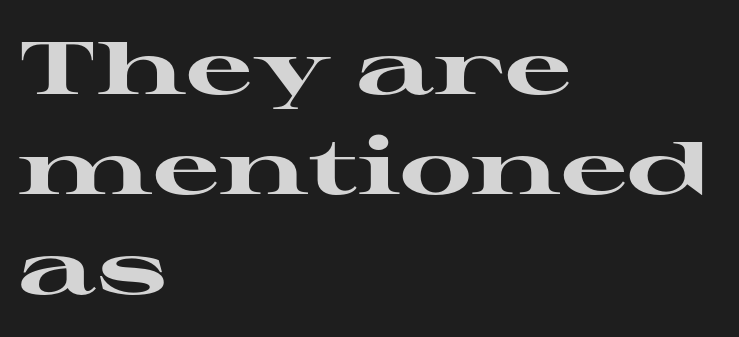
{"serif": "yes", "italic": "no", "bold": "yes", "weight": "heavy", "width": "wide", "stroke_contrast": "high", "x_height": "medium", "monospaced": "no", "underline": "no", "align": "left", "line_spacing": "normal", "line_spacing_ratio": 1.35, "letter_spacing": "normal", "letter_spacing_em": 0.0, "glyph_px": 74}
